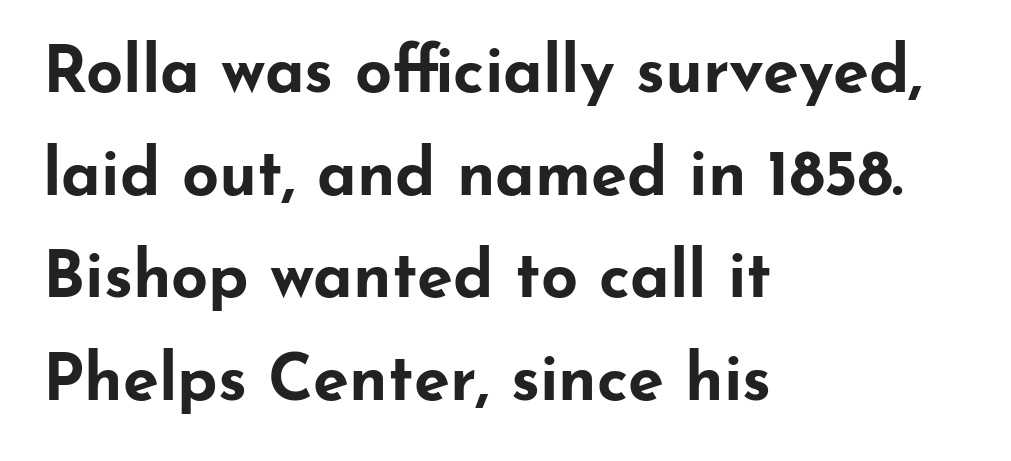
Is the type bold? Yes — the strokes are clearly thick and heavy. The face used here is a sans, in the tradition of grotesques and geometrics. Does the leading feel generous? No, just average. A classic flush-left, rag-right setting is used for this passage. The rendering keeps characters at their native spacing.
